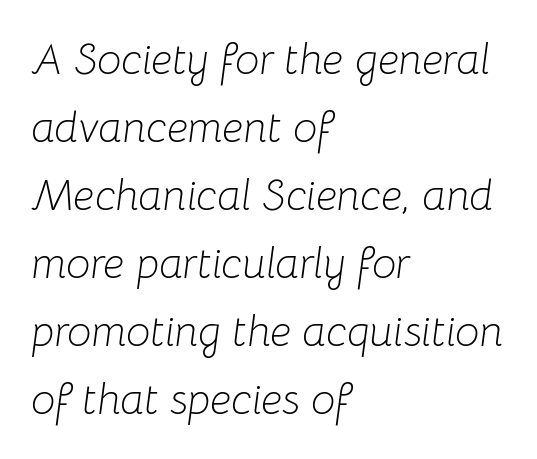
Q: Is the text bold? A: No.
Q: Is the text italic (slanted)? A: Yes, it leans right by about 8 degrees.
Q: Is the text underlined? A: No.
Q: How is the paragraph aligned? A: Left-aligned.
Q: Is the spacing between letters normal or unusually wide? A: Normal.
Q: Is the spacing between lines tight, normal or loose? A: Normal.
Q: Width (condensed, normal, or wide)? A: Normal.
Q: Stroke contrast? A: Low.
Q: x-height? A: Medium.
Q: Monospaced? A: No.
